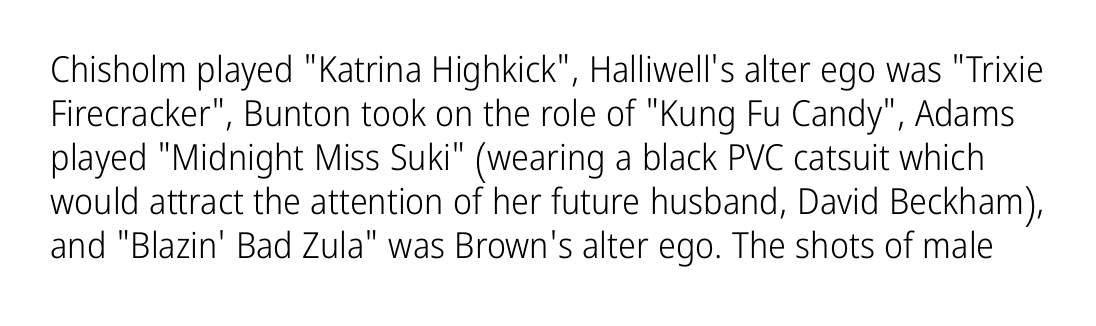
Q: Is the text bold? A: No.
Q: Is the text italic (slanted)? A: No, it is upright.
Q: Is the typeface a serif or a sans-serif typeface? A: Sans-serif.
Q: Is the text underlined? A: No.
Q: Is the spacing between letters normal or unusually wide? A: Normal.
Q: Width (condensed, normal, or wide)? A: Condensed.
Q: Stroke contrast? A: Low.
Q: x-height? A: Medium.
Q: Monospaced? A: No.
